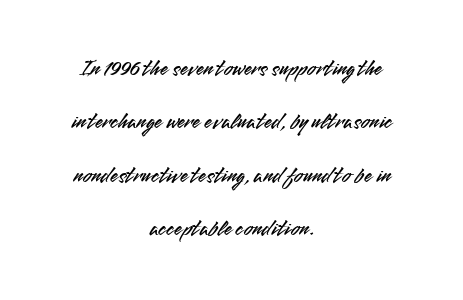
This rendering leaves character spacing at its baseline value. Unmarked baselines from the first word to the last. Vertical spacing — loose. Casual observation: everything's sitting right in the middle.
